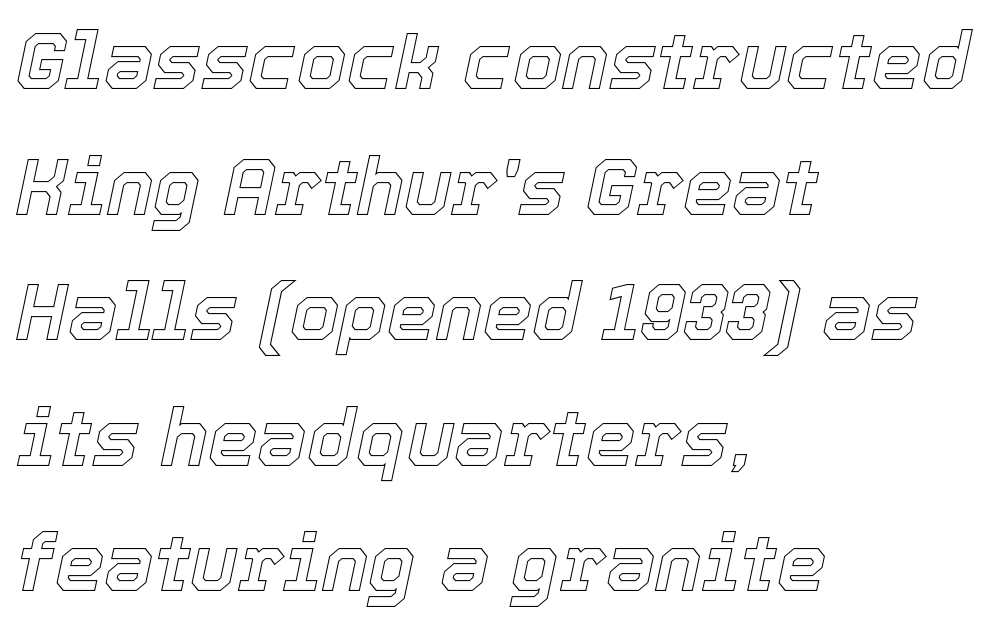
The image shows 79 px text type, italic (leaning right); set left-aligned, normal line spacing (1.59x), normal letter spacing, not underlined; a medium x-height.
